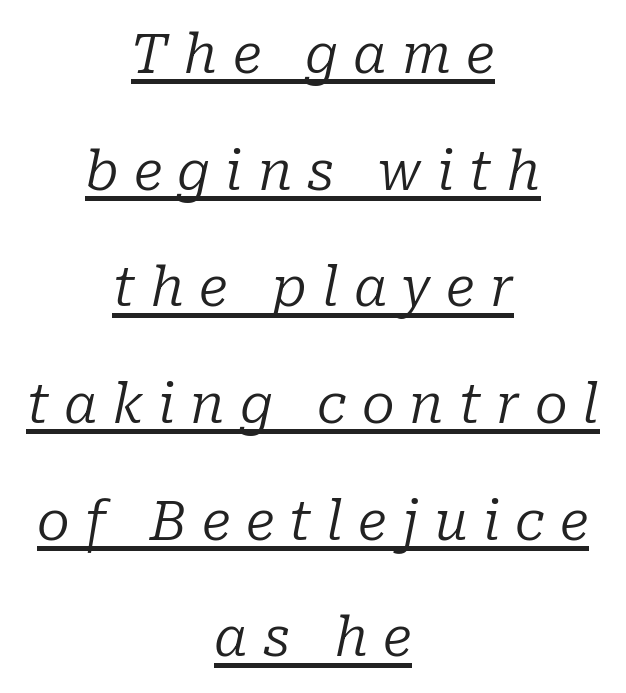
{"serif": "yes", "italic": "yes", "lean": "right", "slant_degrees": 10, "bold": "no", "weight": "regular", "width": "normal", "stroke_contrast": "low", "x_height": "medium", "monospaced": "no", "underline": "yes", "align": "center", "line_spacing": "loose", "line_spacing_ratio": 2.16, "letter_spacing": "wide", "letter_spacing_em": 0.28, "glyph_px": 54}
